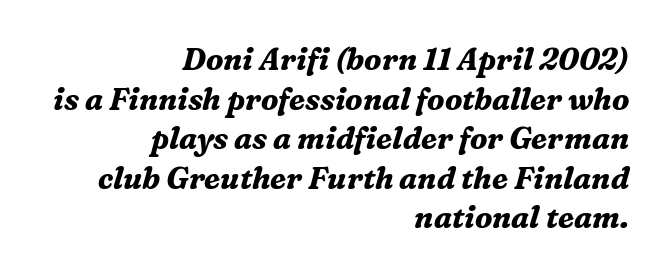
Q: Is the text bold? A: Yes.
Q: Is the text italic (slanted)? A: Yes, it leans right by about 16 degrees.
Q: Is the typeface a serif or a sans-serif typeface? A: Serif.
Q: Is the text underlined? A: No.
Q: How is the paragraph aligned? A: Right-aligned.
Q: Is the spacing between letters normal or unusually wide? A: Normal.
Q: Is the spacing between lines tight, normal or loose? A: Normal.
Q: Width (condensed, normal, or wide)? A: Normal.
Q: Stroke contrast? A: Medium.
Q: x-height? A: Medium.
Q: Monospaced? A: No.
